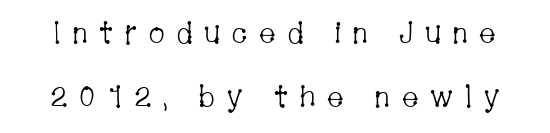
Q: Is the text bold? A: No.
Q: Is the text italic (slanted)? A: No, it is upright.
Q: Is the typeface a serif or a sans-serif typeface? A: Serif.
Q: Is the text underlined? A: No.
Q: Is the spacing between letters normal or unusually wide? A: Unusually wide.
Q: Is the spacing between lines tight, normal or loose? A: Loose.
Q: Width (condensed, normal, or wide)? A: Condensed.
Q: Stroke contrast? A: Low.
Q: x-height? A: Medium.
Q: Monospaced? A: No.
